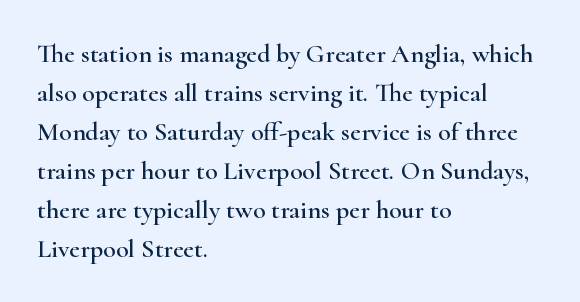
{"italic": "no", "underline": "no", "align": "left", "line_spacing": "normal", "line_spacing_ratio": 1.5, "letter_spacing": "normal", "letter_spacing_em": 0.0, "glyph_px": 26}
